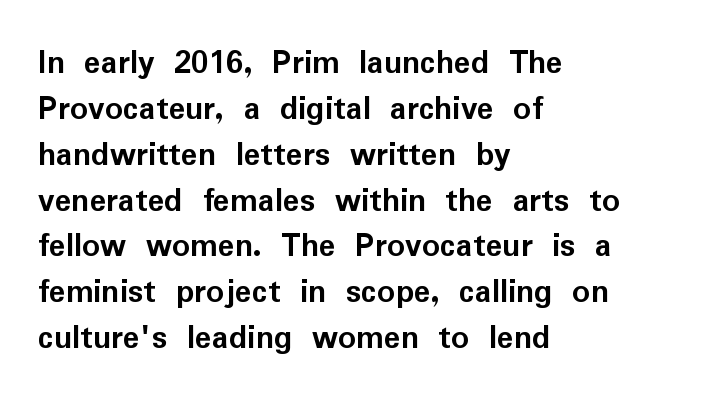
The image shows 35 px semibold sans-serif type, upright; set left-aligned, normal line spacing (1.31x), normal letter spacing, not underlined; low stroke contrast and a medium x-height.
